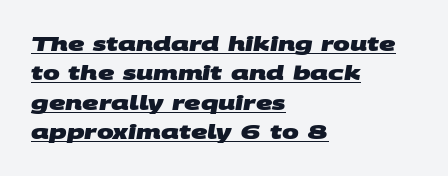
Horizontally, the lines are justified to the leading edge only. This rendering leaves character spacing at its baseline value. Is there much room between lines? A standard amount, neither cramped nor airy. Typesetter's note: full bold, strokes at maximum text heaviness. Compared with undecorated copy, this sample adds a rule below the words.
